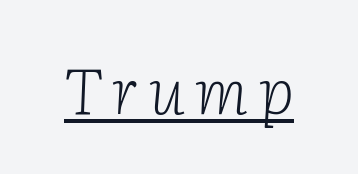
Q: Is the text bold? A: No.
Q: Is the text italic (slanted)? A: Yes, it leans right by about 2 degrees.
Q: Is the typeface a serif or a sans-serif typeface? A: Serif.
Q: Is the text underlined? A: Yes.
Q: Width (condensed, normal, or wide)? A: Normal.
Q: Stroke contrast? A: Low.
Q: x-height? A: Medium.
Q: Monospaced? A: No.
